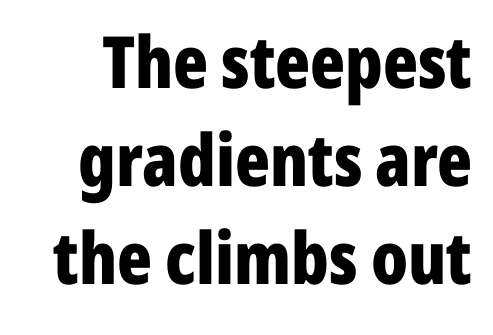
{"serif": "no", "italic": "no", "bold": "yes", "weight": "bold", "width": "condensed", "stroke_contrast": "low", "x_height": "medium", "monospaced": "no", "underline": "no", "line_spacing": "normal", "line_spacing_ratio": 1.36, "letter_spacing": "normal", "letter_spacing_em": 0.0, "glyph_px": 72}
